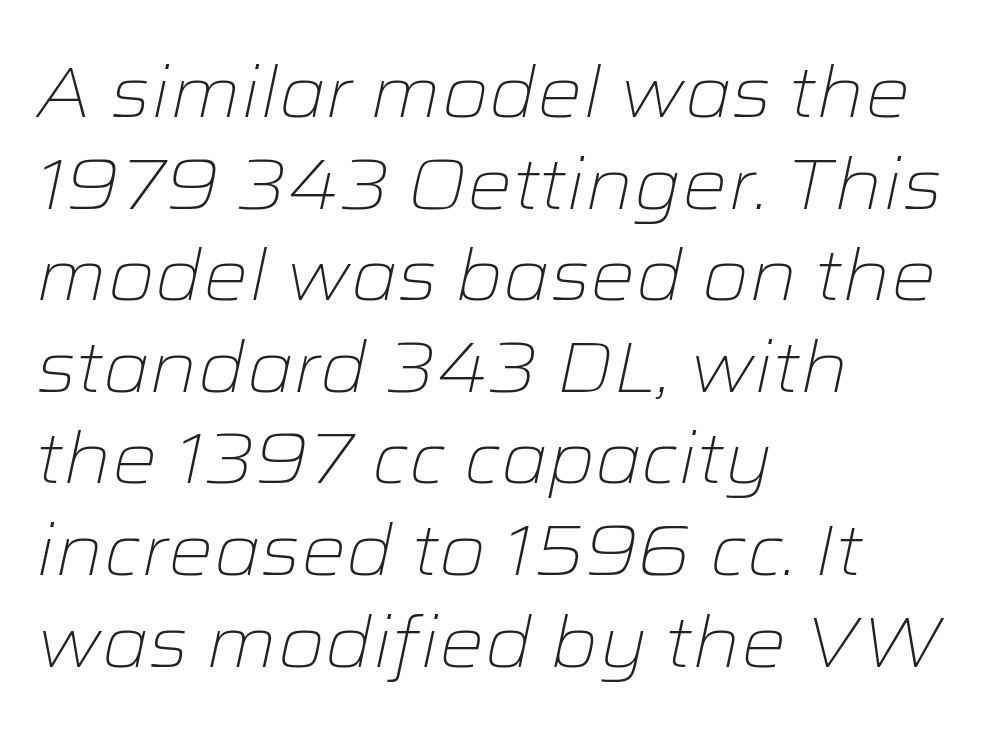
Stroke thickness stays within the range of a standard reading face or lighter. The specimen reads as italic at a glance. This sample has the flowing, uneven cadence of proportional lettering. Rule under the text: the space is simply empty. Honestly, the row spacing looks completely unremarkable. A student would call this left alignment; a typographer would say flush left, rag right.
